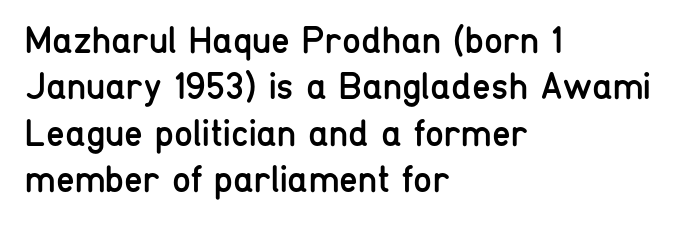
Proportional: the letters do not fall into vertical columns. Italic: no, the glyphs are upright roman. Each word holds together tightly as a unit, with standard inter-letter gaps. Descenders are the only things crossing below the line. Is the stroke heavy? The answer is a plain regular-or-lighter. The lines in this sample share a left origin and differ only in where they stop.
